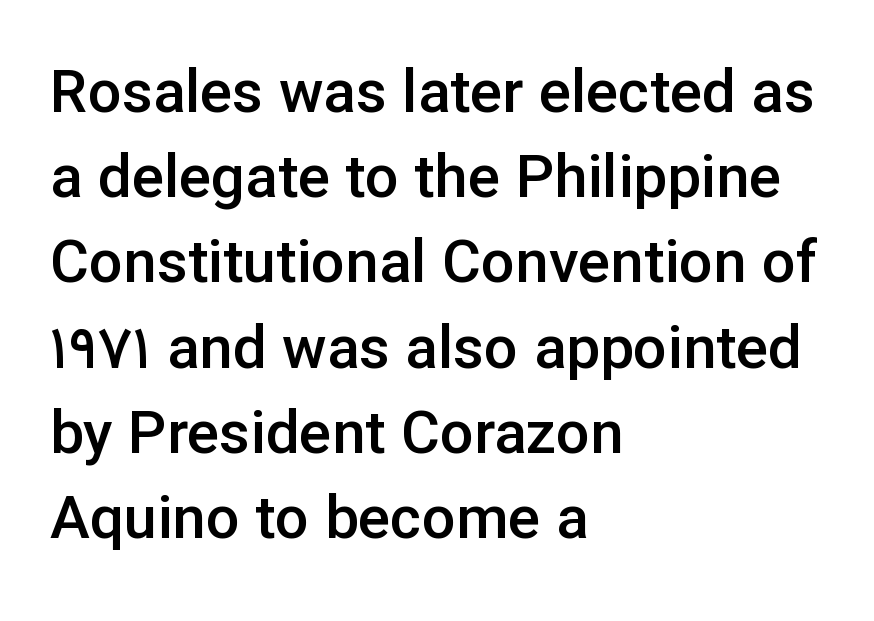
The image shows 60 px semibold sans-serif type, upright; set left-aligned, normal line spacing (1.42x), normal letter spacing, not underlined; low stroke contrast and a medium x-height.
